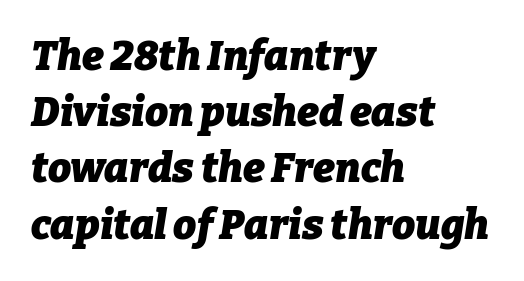
The image shows 41 px heavy type, italic (leaning right); set left-aligned, normal line spacing (1.37x), normal letter spacing, not underlined; low stroke contrast and a medium x-height.
